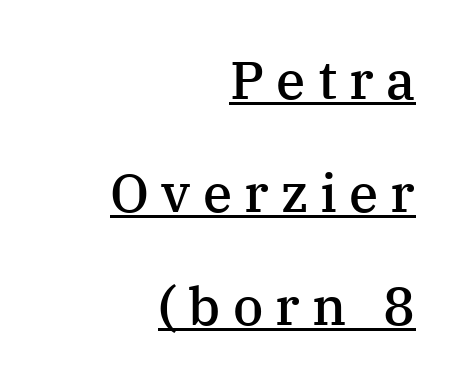
{"serif": "yes", "italic": "no", "bold": "semi", "weight": "semibold", "width": "normal", "stroke_contrast": "medium", "x_height": "medium", "monospaced": "no", "underline": "yes", "align": "right", "line_spacing": "loose", "line_spacing_ratio": 2.13, "letter_spacing": "wide", "letter_spacing_em": 0.23, "glyph_px": 53}
